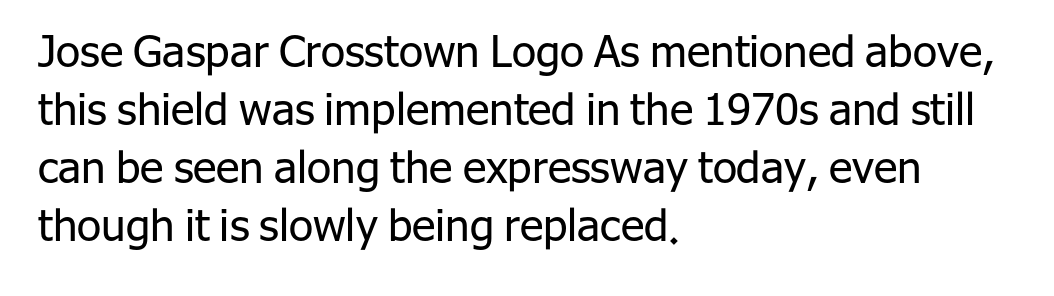
Italic: no, the glyphs are upright roman. Vertical stems look standard width or narrower in stroke. Regular leading. This rendering uses left alignment, leaving the right contour irregular. In terms of letterform style, serifs are entirely absent. Plain, unruled lines of type.
